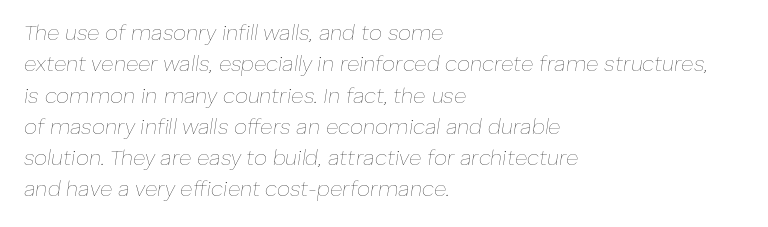
Is the type slanted? Yes — the strokes lean at a clear angle. The paragraph has a hard left edge and a soft right edge. Each new line begins a customary step beneath the previous one. Does extra space separate the letters? No, they use regular spacing. The strokes are not fattened; the text isn't bold.
